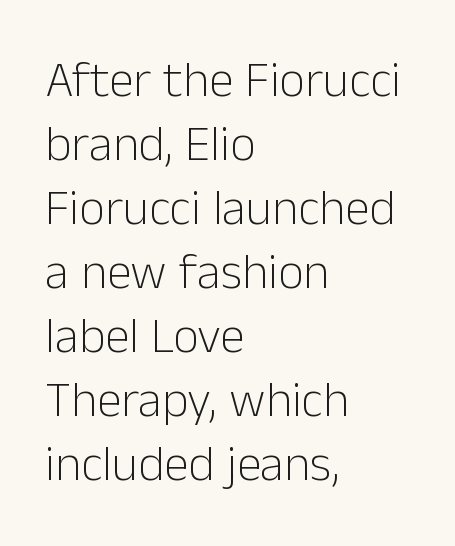
The image shows 50 px light sans-serif type, upright; set left-aligned, normal line spacing (1.28x), normal letter spacing, not underlined; low stroke contrast and a medium x-height.
